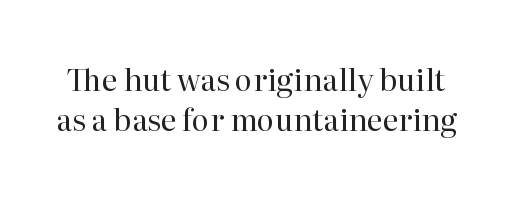
Words appear dense and cohesive because spacing is normal. Decoration check: the copy has no underline. These glyphs show unthickened strokes, regular width or finer. Type style note: has serifs. The leading is moderate, giving the passage an even texture. No italicization has been applied; the sample stays upright.
